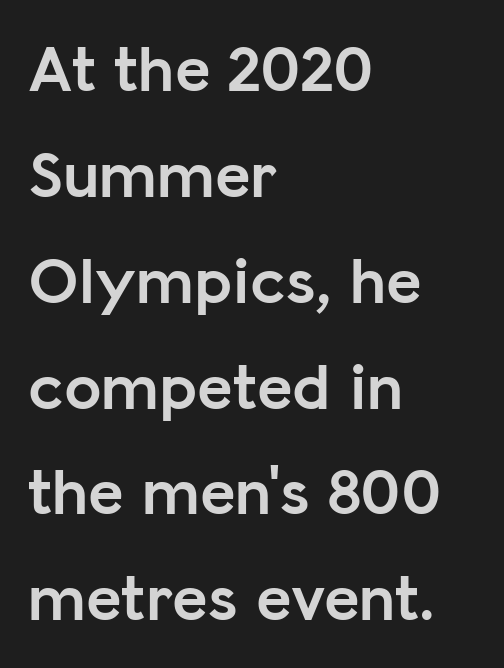
Q: Is the text bold? A: Yes.
Q: Is the text italic (slanted)? A: No, it is upright.
Q: Is the typeface a serif or a sans-serif typeface? A: Sans-serif.
Q: Is the text underlined? A: No.
Q: How is the paragraph aligned? A: Left-aligned.
Q: Is the spacing between letters normal or unusually wide? A: Normal.
Q: Is the spacing between lines tight, normal or loose? A: Normal.
Q: Width (condensed, normal, or wide)? A: Normal.
Q: Stroke contrast? A: Low.
Q: x-height? A: Medium.
Q: Monospaced? A: No.
